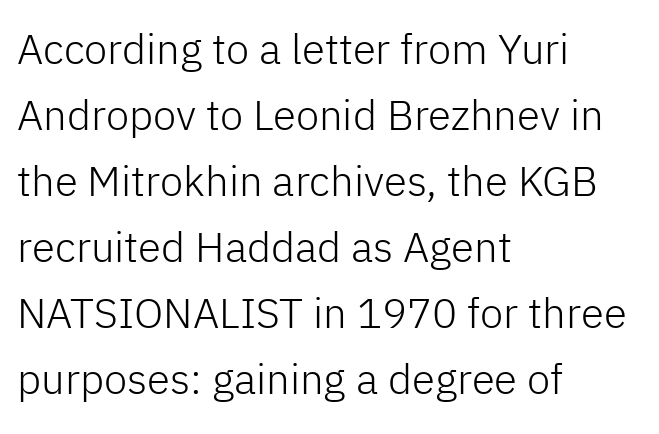
The image shows 42 px light sans-serif type, upright; set left-aligned, normal line spacing (1.57x), normal letter spacing, not underlined; low stroke contrast and a medium x-height.
